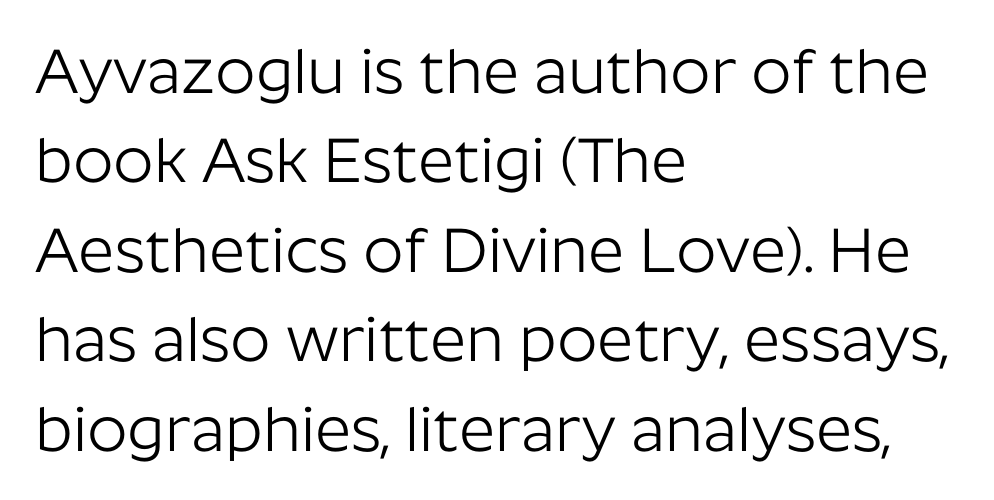
The image shows 63 px light sans-serif type, upright; set left-aligned, normal line spacing (1.42x), normal letter spacing, not underlined; low stroke contrast and a medium x-height.
